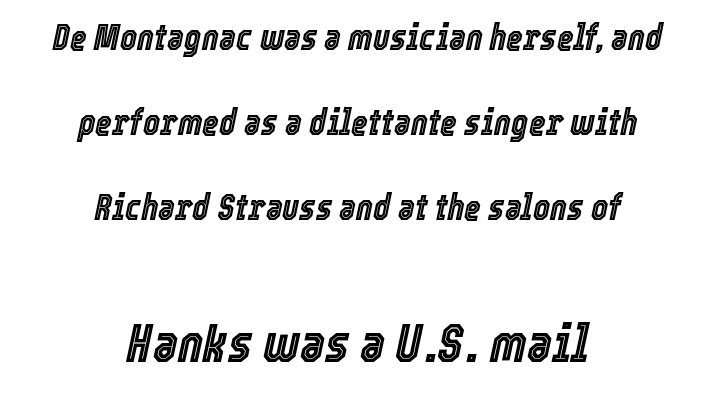
{"italic": "yes", "lean": "right", "slant_degrees": 12, "width": "condensed", "x_height": "medium", "monospaced": "no", "underline": "no", "align": "center", "line_spacing": "loose", "line_spacing_ratio": 2.36, "letter_spacing": "normal", "letter_spacing_em": 0.0, "larger_block": "second", "size_ratio": 1.5, "glyph_px": 54}
